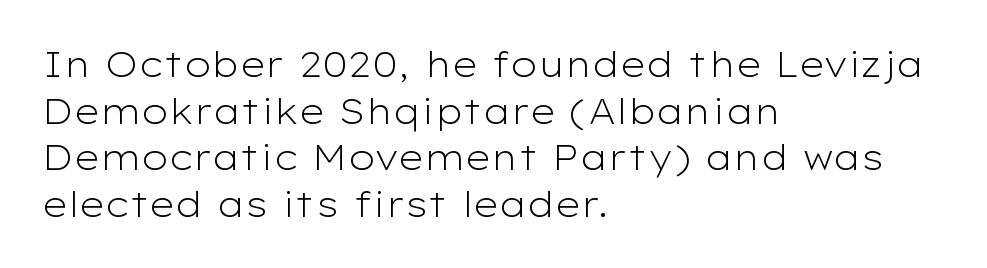
Q: Is the text bold? A: No.
Q: Is the text italic (slanted)? A: No, it is upright.
Q: Is the typeface a serif or a sans-serif typeface? A: Sans-serif.
Q: Is the text underlined? A: No.
Q: How is the paragraph aligned? A: Left-aligned.
Q: Is the spacing between letters normal or unusually wide? A: Normal.
Q: Is the spacing between lines tight, normal or loose? A: Normal.
Q: Width (condensed, normal, or wide)? A: Wide.
Q: Stroke contrast? A: Low.
Q: x-height? A: Medium.
Q: Monospaced? A: No.
